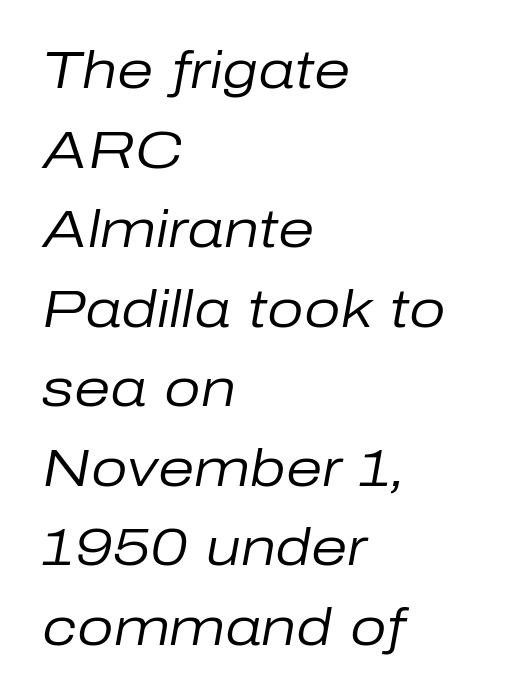
The image shows 52 px regular-weight type, italic (leaning right); set left-aligned, normal line spacing (1.53x), normal letter spacing, not underlined; low stroke contrast and a medium x-height.
